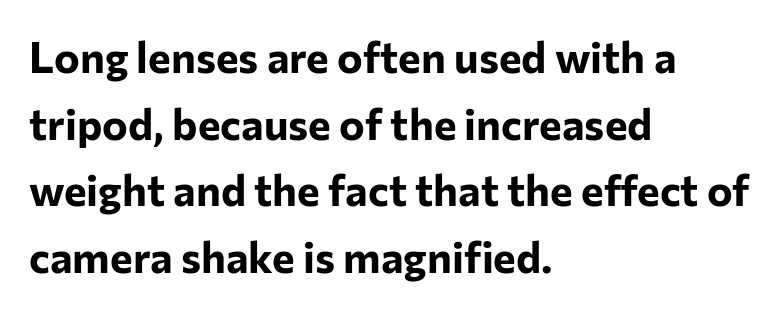
Heft: maximum for text — a bold. Honestly, the row spacing looks completely unremarkable. Clear beneath every line of the passage. The specimen reads as upright at a glance. This is sans-serif lettering, the kind often seen on screens and signage. The rag falls on the right side of this text block.
